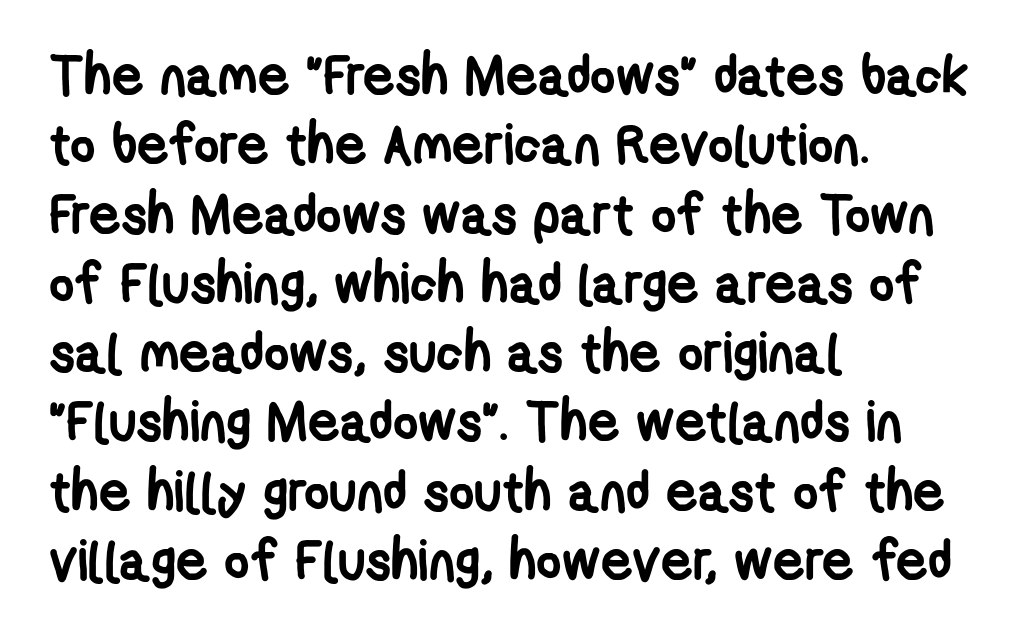
Compared with a centered layout, this one pins lines to the left instead. Honestly, the row spacing looks completely unremarkable. This sample has the flowing, uneven cadence of proportional lettering. Plain, unruled lines of type. Strokes here are thick enough to call this a true bold. The typeface chosen for these lines omits serifs.
